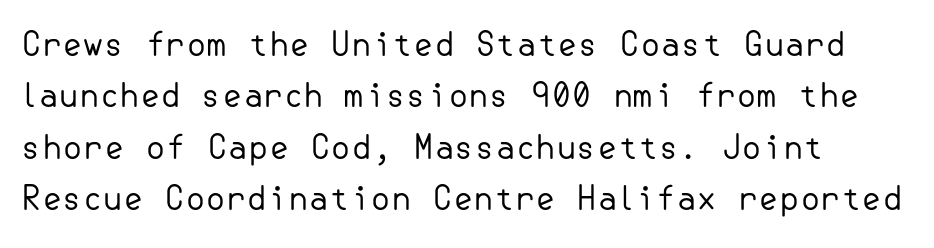
The image shows 33 px regular-weight sans-serif type, upright; set normal line spacing (1.56x), normal letter spacing, not underlined; low stroke contrast and a small x-height.
